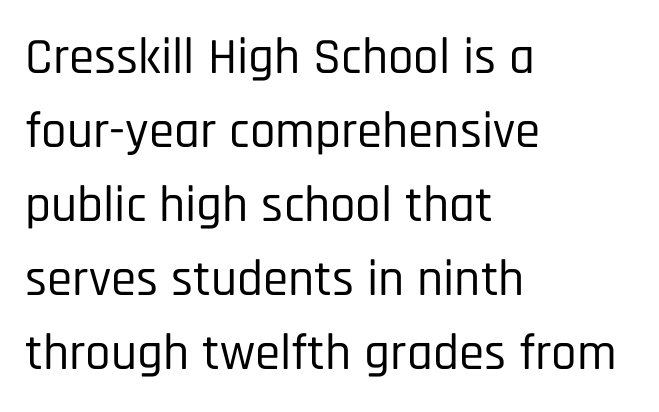
Q: Is the text italic (slanted)? A: No, it is upright.
Q: Is the typeface a serif or a sans-serif typeface? A: Sans-serif.
Q: Is the text underlined? A: No.
Q: How is the paragraph aligned? A: Left-aligned.
Q: Is the spacing between letters normal or unusually wide? A: Normal.
Q: Is the spacing between lines tight, normal or loose? A: Normal.
Q: Width (condensed, normal, or wide)? A: Condensed.
Q: Stroke contrast? A: Low.
Q: x-height? A: Large.
Q: Monospaced? A: No.
